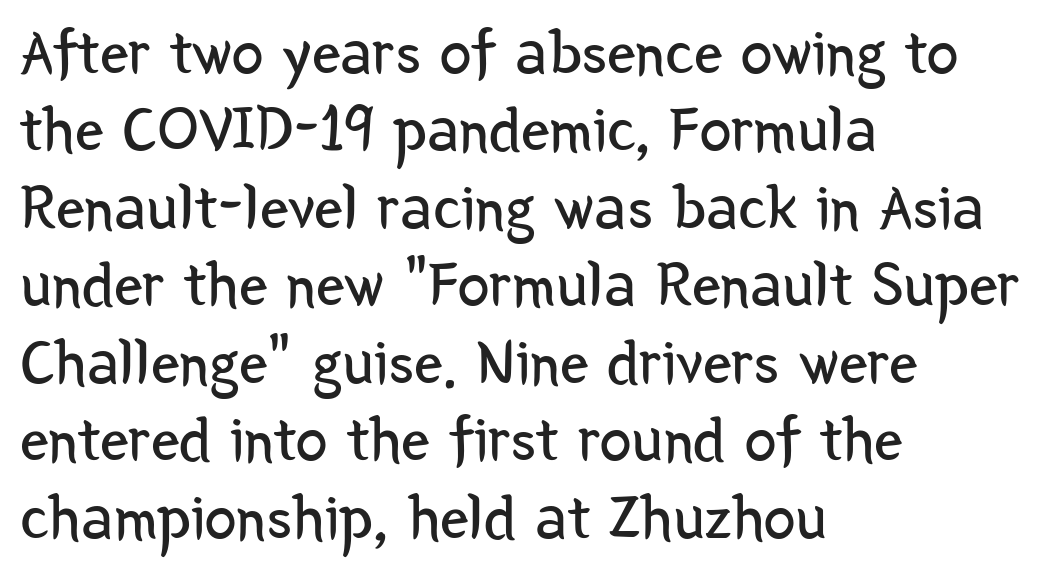
The image shows 64 px regular-weight, condensed sans-serif type, upright; set left-aligned, line spacing 1.21x, normal letter spacing, not underlined; low stroke contrast and a medium x-height.
